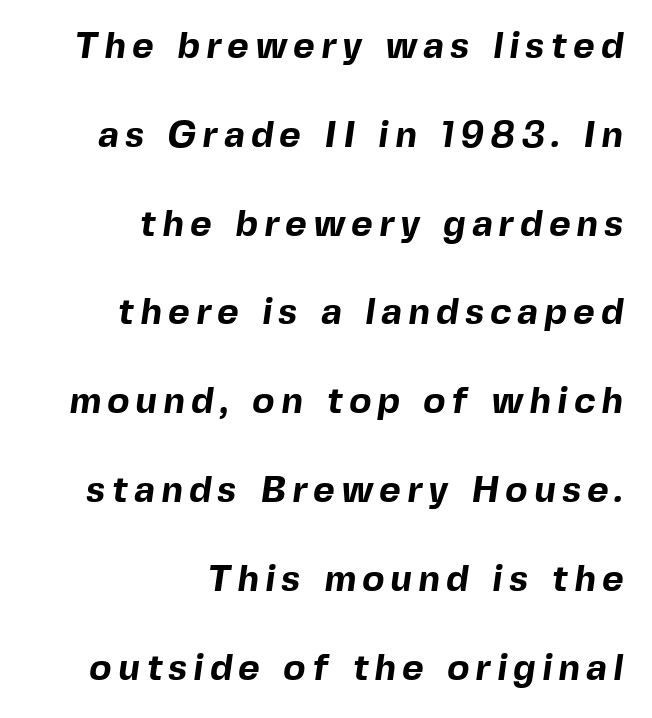
The image shows 37 px bold sans-serif type; set right-aligned, loose line spacing (2.4x), not underlined; a medium x-height.
